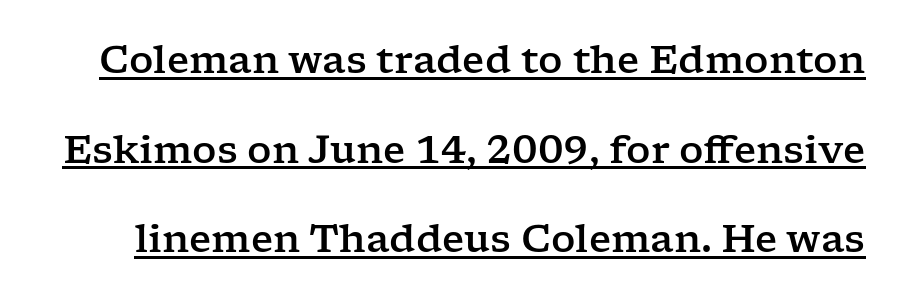
Students, note that the glyphs here touch the page at normal intervals. Look at the bottom of the vertical strokes: they flare into serifs here. The block of text is sparse from top to bottom, with ample space between rows. The letters stand straight up with perfectly vertical stems. The letters advance in unequal steps, a hallmark of proportional type.
